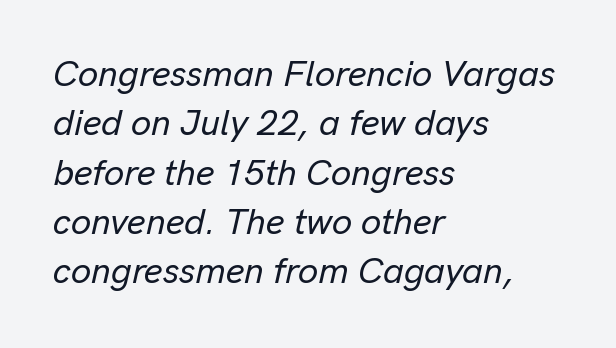
The image shows 36 px text type, italic (leaning right); set left-aligned, normal line spacing (1.37x), normal letter spacing, not underlined; low stroke contrast and a medium x-height.
